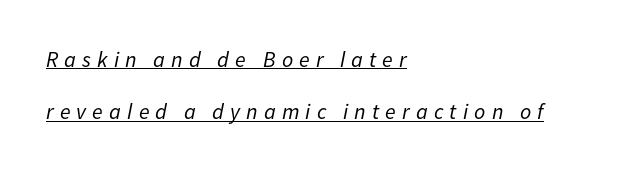
{"italic": "yes", "lean": "right", "slant_degrees": 11, "bold": "no", "underline": "yes", "align": "left", "line_spacing": "loose", "line_spacing_ratio": 2.38, "letter_spacing": "wide", "letter_spacing_em": 0.28, "glyph_px": 22}
